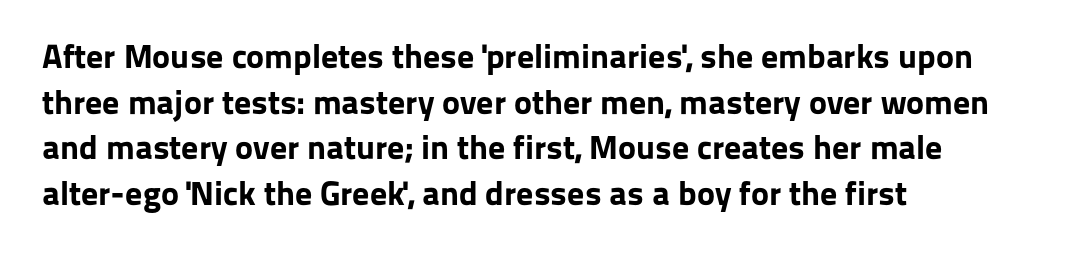
The image shows 34 px bold sans-serif type, upright; set left-aligned, normal line spacing (1.34x), normal letter spacing, not underlined; low stroke contrast and a medium x-height.
